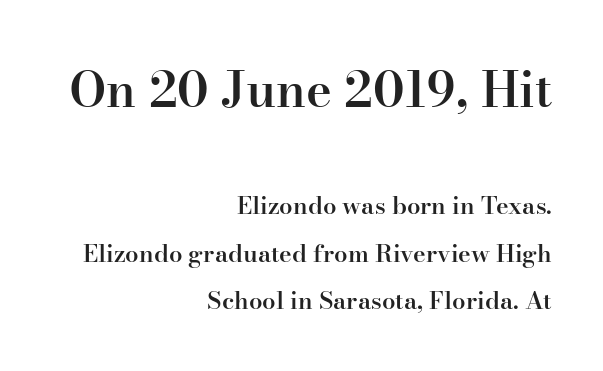
Q: Is the text bold? A: Semi-bold.
Q: Is the text italic (slanted)? A: No, it is upright.
Q: Is the typeface a serif or a sans-serif typeface? A: Serif.
Q: Is the text underlined? A: No.
Q: How is the paragraph aligned? A: Right-aligned.
Q: Is the spacing between letters normal or unusually wide? A: Normal.
Q: Is the spacing between lines tight, normal or loose? A: Loose.
Q: Which block of text is set in a larger size, the first (top) or the second (bottom)? A: The first (top) one.
Q: Width (condensed, normal, or wide)? A: Normal.
Q: Stroke contrast? A: High.
Q: x-height? A: Small.
Q: Monospaced? A: No.
